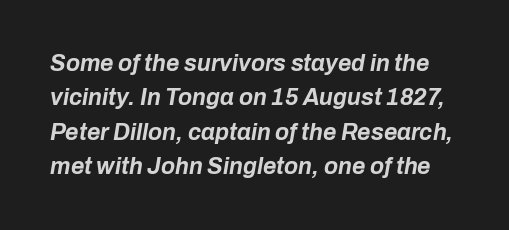
{"italic": "yes", "lean": "right", "slant_degrees": 10, "bold": "yes", "underline": "no", "line_spacing": "normal", "line_spacing_ratio": 1.5, "letter_spacing": "normal", "letter_spacing_em": 0.0, "glyph_px": 23}
